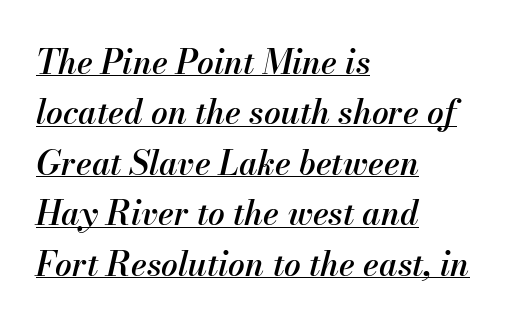
{"italic": "yes", "lean": "right", "slant_degrees": 13, "bold": "semi", "weight": "semibold", "width": "normal", "stroke_contrast": "medium", "x_height": "small", "monospaced": "no", "underline": "yes", "align": "left", "line_spacing": "normal", "line_spacing_ratio": 1.53, "letter_spacing": "normal", "letter_spacing_em": 0.0, "glyph_px": 33}
